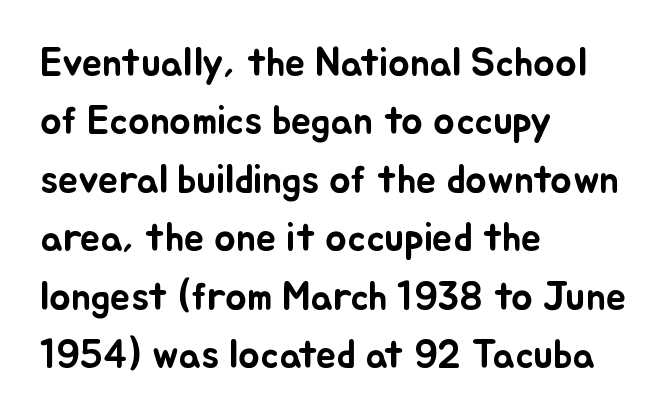
Q: Is the text italic (slanted)? A: No, it is upright.
Q: Is the text underlined? A: No.
Q: How is the paragraph aligned? A: Left-aligned.
Q: Is the spacing between letters normal or unusually wide? A: Normal.
Q: Is the spacing between lines tight, normal or loose? A: Normal.
Q: Width (condensed, normal, or wide)? A: Normal.
Q: Stroke contrast? A: Low.
Q: x-height? A: Small.
Q: Monospaced? A: No.
